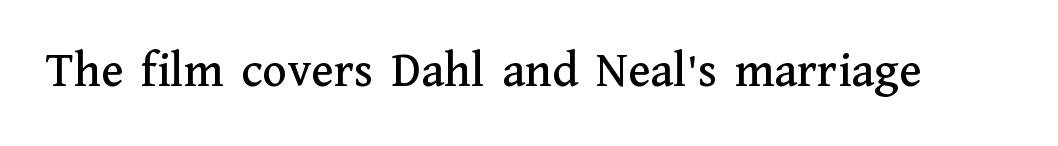
Q: Is the text italic (slanted)? A: No, it is upright.
Q: Is the typeface a serif or a sans-serif typeface? A: Serif.
Q: Is the text underlined? A: No.
Q: Is the spacing between letters normal or unusually wide? A: Normal.
Q: Width (condensed, normal, or wide)? A: Normal.
Q: Stroke contrast? A: Medium.
Q: x-height? A: Medium.
Q: Monospaced? A: No.
